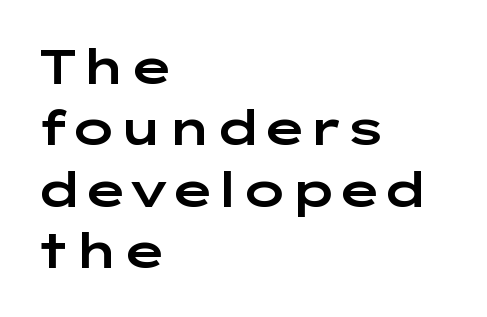
Q: Is the text italic (slanted)? A: No, it is upright.
Q: Is the typeface a serif or a sans-serif typeface? A: Sans-serif.
Q: Is the text underlined? A: No.
Q: How is the paragraph aligned? A: Left-aligned.
Q: Is the spacing between letters normal or unusually wide? A: Normal.
Q: Is the spacing between lines tight, normal or loose? A: Normal.
Q: Width (condensed, normal, or wide)? A: Wide.
Q: Stroke contrast? A: Low.
Q: x-height? A: Medium.
Q: Monospaced? A: No.
